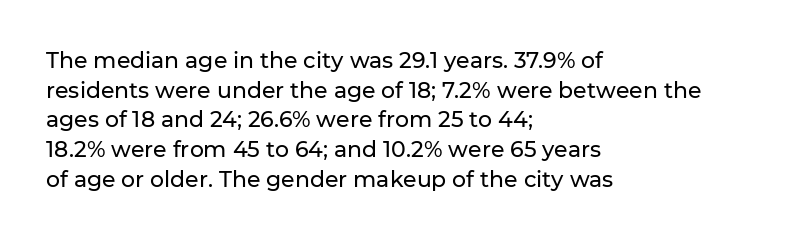
The passage shown stacks its lines at a standard gap. Look at the tracking — it's just the regular setting, nothing added. A typesetter would mark this as roman, not italic. Underlining? Definitely not there. One-word summary of the alignment: left.
